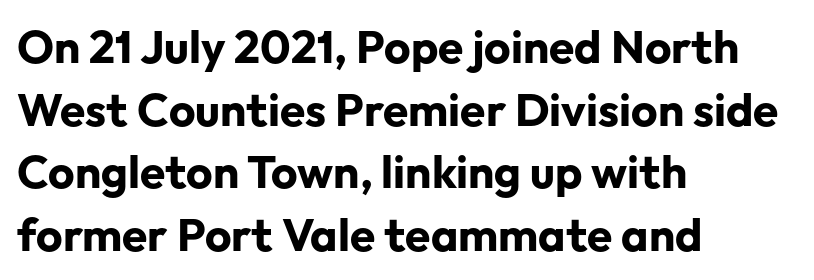
Q: Is the text bold? A: Yes.
Q: Is the text italic (slanted)? A: No, it is upright.
Q: Is the typeface a serif or a sans-serif typeface? A: Sans-serif.
Q: Is the text underlined? A: No.
Q: How is the paragraph aligned? A: Left-aligned.
Q: Is the spacing between letters normal or unusually wide? A: Normal.
Q: Is the spacing between lines tight, normal or loose? A: Normal.
Q: Width (condensed, normal, or wide)? A: Normal.
Q: Stroke contrast? A: Low.
Q: x-height? A: Medium.
Q: Monospaced? A: No.
